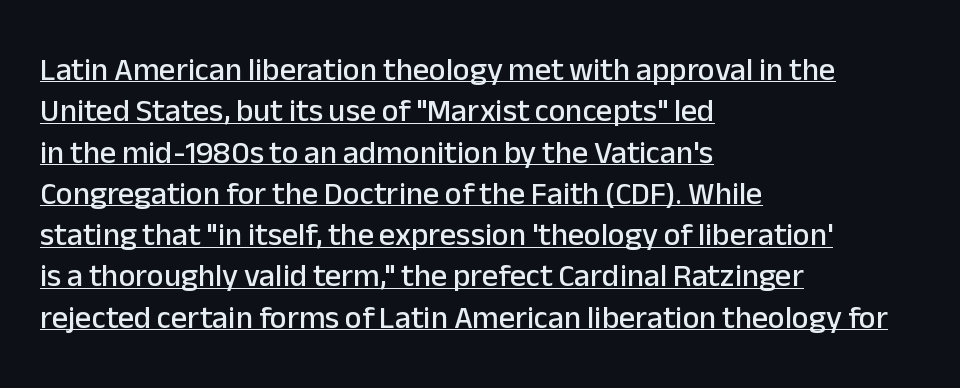
{"serif": "no", "italic": "no", "width": "normal", "stroke_contrast": "low", "x_height": "medium", "monospaced": "no", "underline": "yes", "align": "left", "line_spacing": "normal", "line_spacing_ratio": 1.29, "letter_spacing": "normal", "letter_spacing_em": 0.0, "glyph_px": 32}
